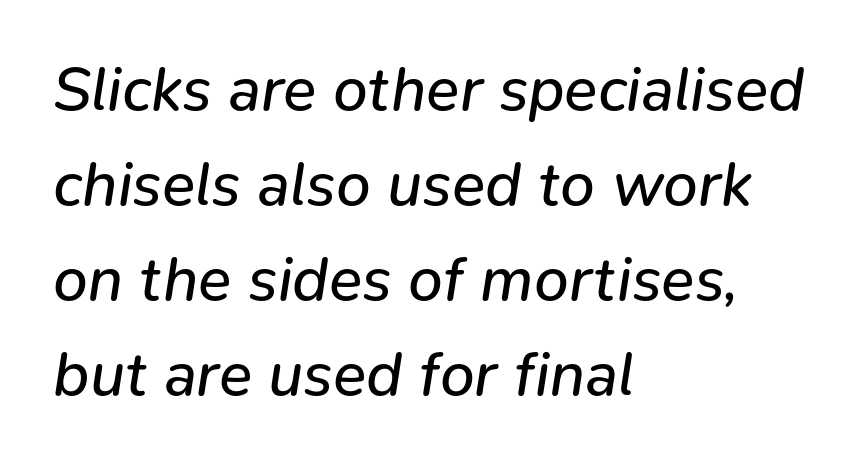
The image shows 62 px regular-weight type, italic (leaning right); set left-aligned, normal line spacing (1.53x), normal letter spacing, not underlined; low stroke contrast and a medium x-height.
